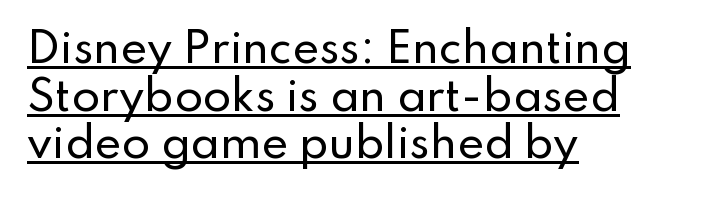
Q: Is the text italic (slanted)? A: No, it is upright.
Q: Is the typeface a serif or a sans-serif typeface? A: Sans-serif.
Q: Is the text underlined? A: Yes.
Q: How is the paragraph aligned? A: Left-aligned.
Q: Is the spacing between letters normal or unusually wide? A: Normal.
Q: Width (condensed, normal, or wide)? A: Normal.
Q: Stroke contrast? A: Low.
Q: x-height? A: Small.
Q: Monospaced? A: No.
